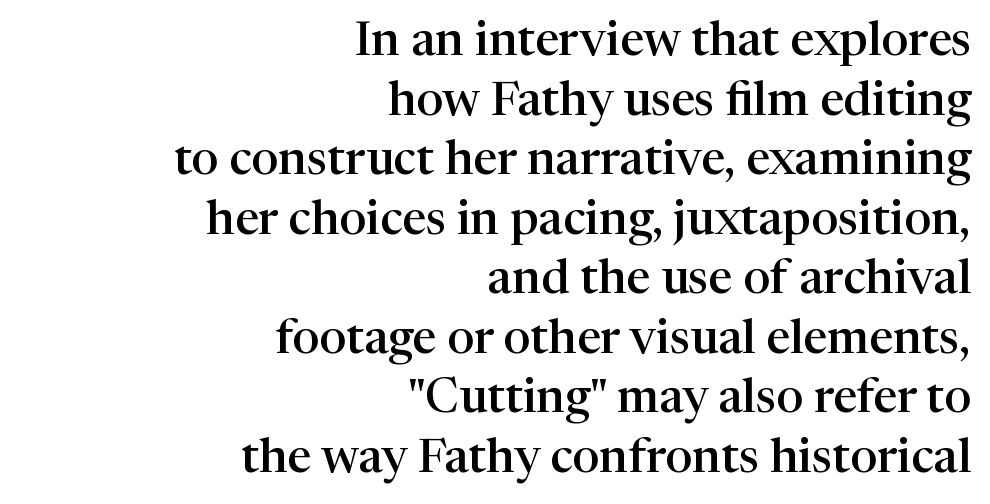
Italic? Not at all — the glyphs are vertical. There is no visible air inserted between adjacent glyphs. This sample is right-justified, so line beginnings fall wherever the words allow. Check where the strokes stop: tiny serifs finish them off.
